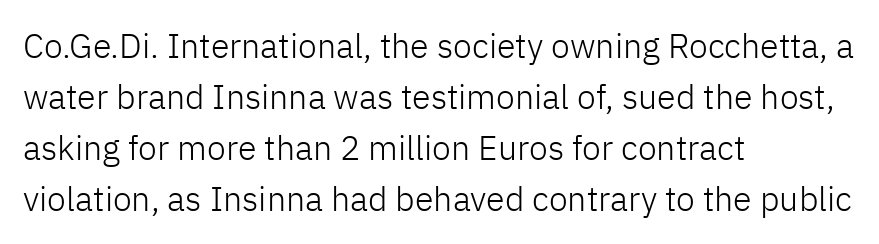
Nobody drew a line under any word here. Is this a fixed-width face? No — the glyphs have proportional, varying widths. Baseline-to-baseline distance is the conventional proportion of letter height. Compared with typical body copy, the letter spacing here is the same. The lettering stays uniformly vertical, giving the passage a roman look.
